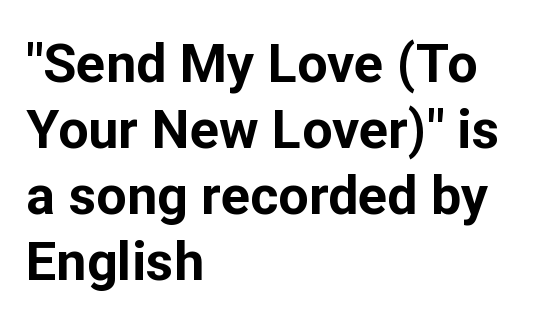
The image shows 54 px bold sans-serif type, upright; set left-aligned, line spacing 1.22x, normal letter spacing, not underlined; low stroke contrast and a medium x-height.
